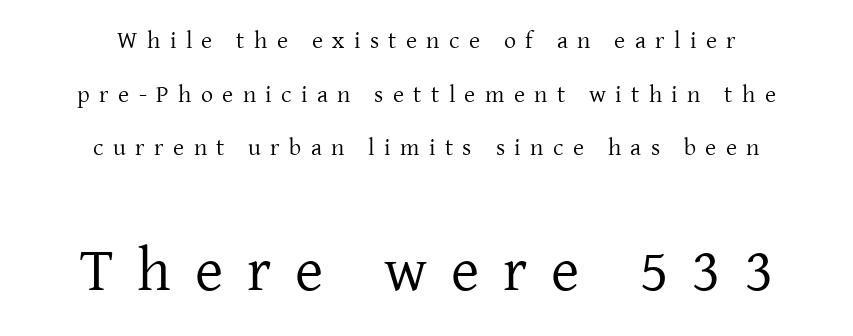
The type is letterspaced generously, with wide tracking. Nope, not italic — everything's standing straight. Horizontal bands of white between lines are thick stripes. The following chunk of copy outweighs the initial chunk in type size. Heft: none added — not bold.
